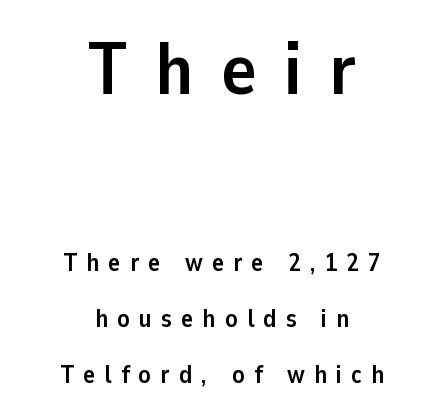
A sans-serif font was chosen for this passage. The axis of the letterforms is exactly vertical. Reading top to bottom, the characters get smaller at the block break. Unmarked baselines from the first word to the last. The glyphs have the mass of a bold cut.
